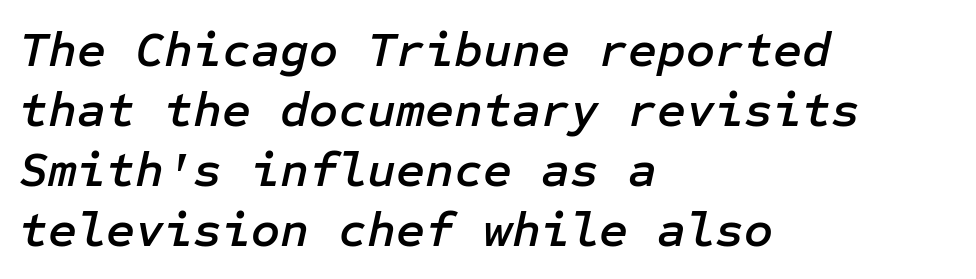
{"italic": "yes", "lean": "right", "slant_degrees": 12, "width": "normal", "stroke_contrast": "low", "x_height": "medium", "underline": "no", "align": "left", "line_spacing_ratio": 1.2, "letter_spacing": "normal", "letter_spacing_em": 0.0, "glyph_px": 50}
